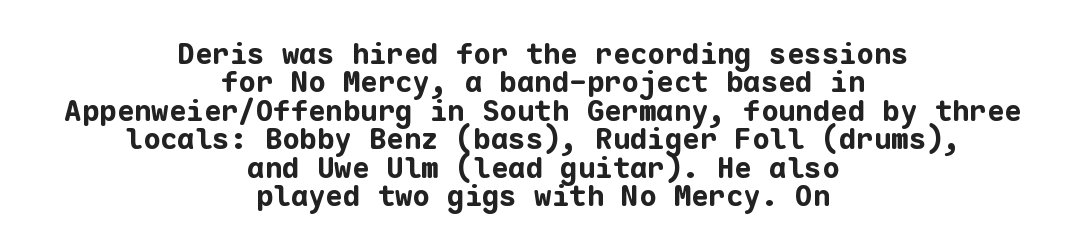
{"serif": "no", "italic": "no", "bold": "yes", "weight": "bold", "width": "normal", "stroke_contrast": "low", "x_height": "medium", "monospaced": "yes", "underline": "no", "align": "center", "line_spacing": "tight", "line_spacing_ratio": 0.98, "letter_spacing": "normal", "letter_spacing_em": 0.0, "glyph_px": 29}
